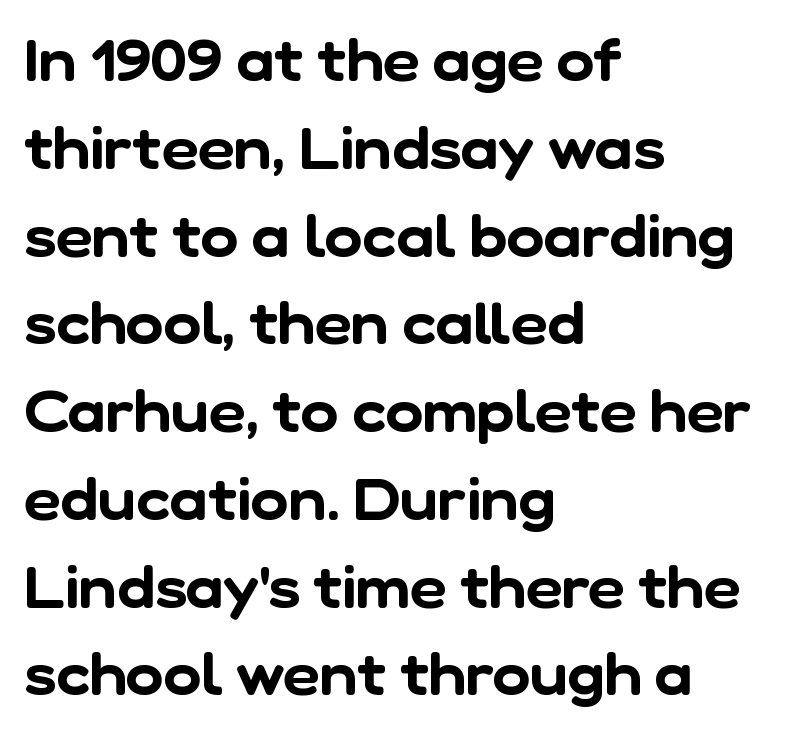
These lines are composed in type without serifs. No extra tracking has been applied to these lines. Line beginnings align vertically; line endings do not. Each letter keeps its own natural width here, so spacing adapts to shape. The line-height multiplier appears to be the usual default.
